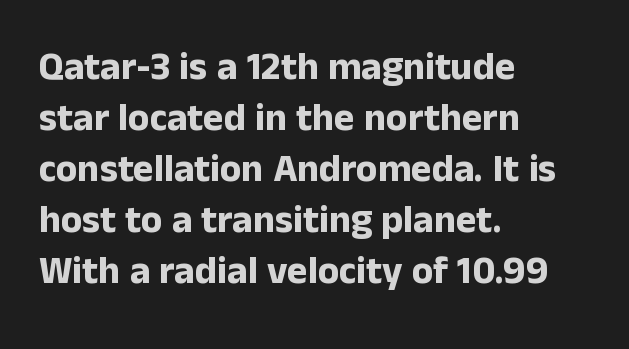
{"serif": "no", "italic": "no", "bold": "yes", "weight": "bold", "width": "normal", "stroke_contrast": "low", "x_height": "medium", "monospaced": "no", "underline": "no", "align": "left", "line_spacing": "normal", "line_spacing_ratio": 1.31, "letter_spacing": "normal", "letter_spacing_em": 0.0, "glyph_px": 39}
